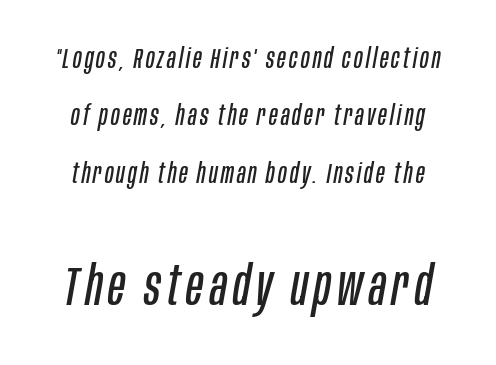
In terms of posture, this sample is oblique. Is the type heavy? It reads as light-to-regular instead. Bare-footed words on every line. You could fit nearly another row in the gap between these rows.
